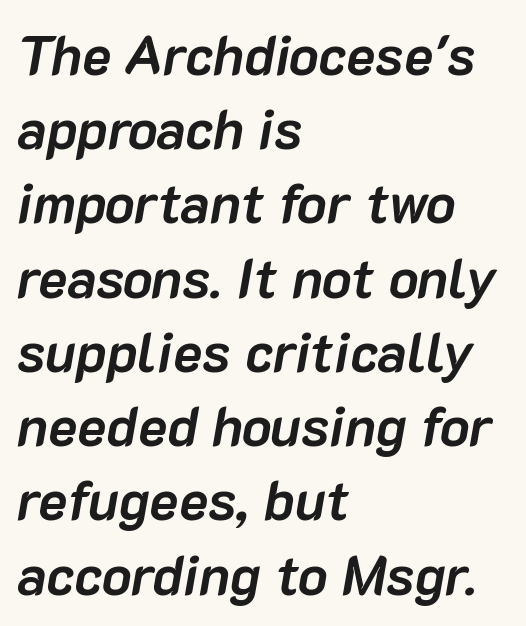
{"italic": "yes", "lean": "right", "slant_degrees": 10, "bold": "yes", "weight": "semibold", "width": "normal", "stroke_contrast": "low", "x_height": "medium", "monospaced": "no", "underline": "no", "align": "left", "line_spacing": "normal", "line_spacing_ratio": 1.35, "letter_spacing": "normal", "letter_spacing_em": 0.0, "glyph_px": 55}
